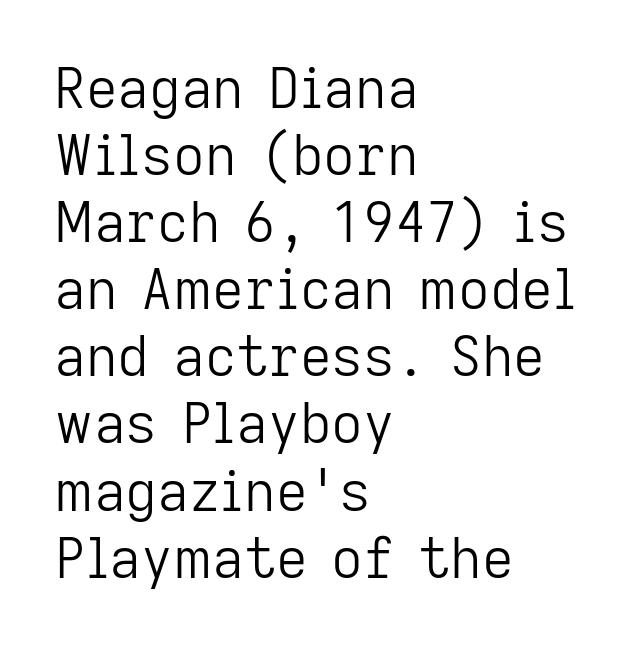
{"serif": "no", "italic": "no", "bold": "no", "weight": "light", "width": "normal", "stroke_contrast": "low", "x_height": "medium", "monospaced": "no", "underline": "no", "align": "left", "line_spacing_ratio": 1.22, "letter_spacing": "normal", "letter_spacing_em": 0.0, "glyph_px": 55}
